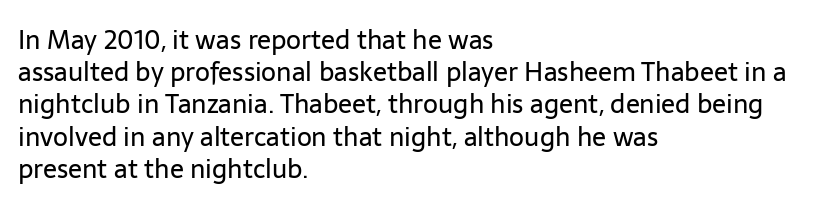
Q: Is the text bold? A: No.
Q: Is the text italic (slanted)? A: No, it is upright.
Q: Is the text underlined? A: No.
Q: How is the paragraph aligned? A: Left-aligned.
Q: Is the spacing between letters normal or unusually wide? A: Normal.
